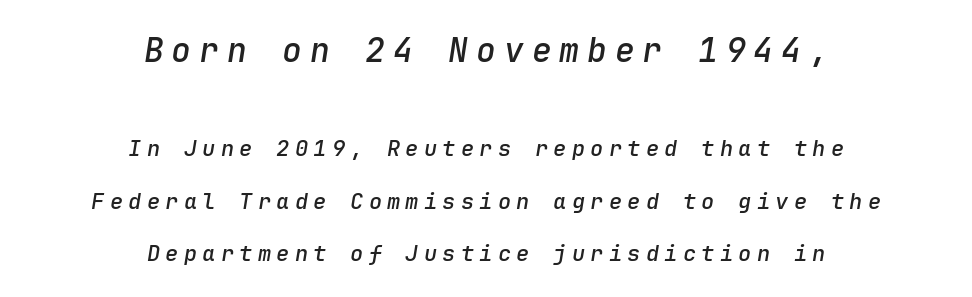
{"italic": "yes", "lean": "right", "slant_degrees": 9, "bold": "semi", "weight": "semibold", "width": "normal", "stroke_contrast": "low", "x_height": "medium", "monospaced": "yes", "underline": "no", "align": "center", "line_spacing": "loose", "line_spacing_ratio": 2.39, "letter_spacing": "wide", "letter_spacing_em": 0.24, "larger_block": "first", "size_ratio": 1.5, "glyph_px": 33}
